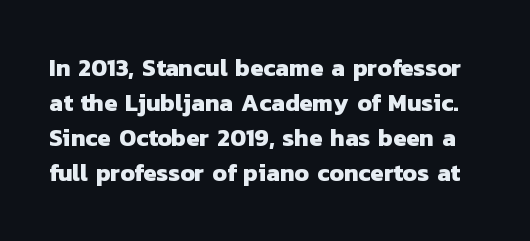
Q: Is the text bold? A: Yes.
Q: Is the text underlined? A: No.
Q: Is the spacing between letters normal or unusually wide? A: Normal.
Q: Is the spacing between lines tight, normal or loose? A: Normal.
